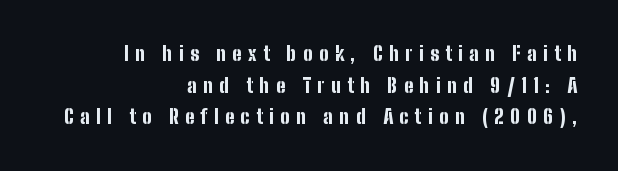
Q: Is the text bold? A: Yes.
Q: Is the text italic (slanted)? A: No, it is upright.
Q: Is the text underlined? A: No.
Q: How is the paragraph aligned? A: Right-aligned.
Q: Is the spacing between letters normal or unusually wide? A: Unusually wide.
Q: Is the spacing between lines tight, normal or loose? A: Normal.
